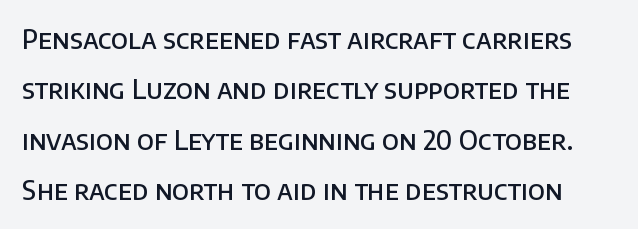
The image shows 26 px text type, upright; set loose line spacing (1.94x), normal letter spacing, not underlined.
